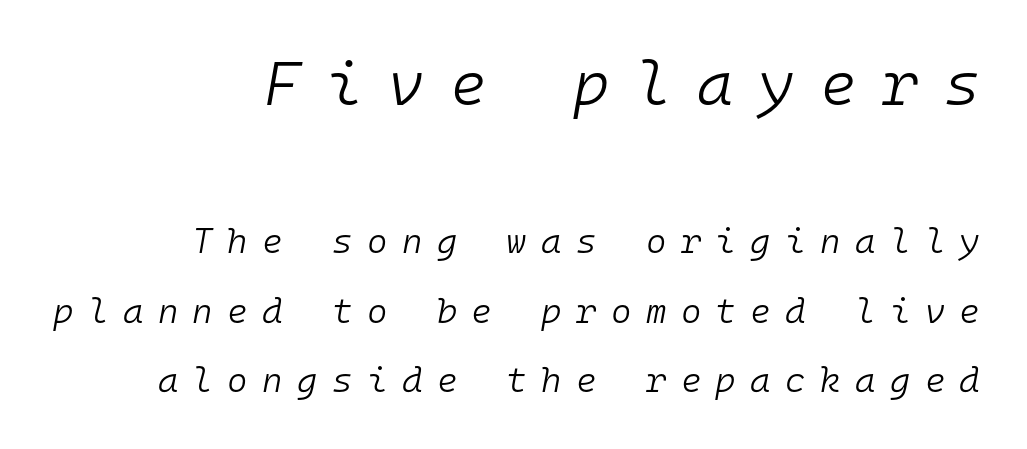
Whoever set this chose breathing room over compactness in the vertical rhythm. Monospaced: the letters line up in strict vertical columns. Compare the two chunks: the upper has the greater cap height. Short note: letters widely spaced.
